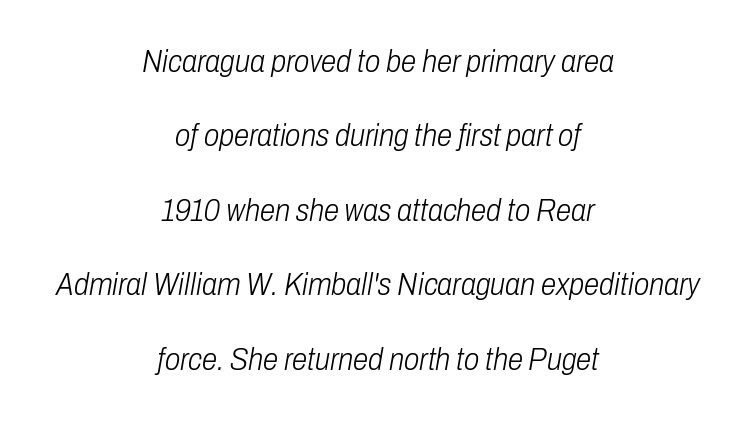
{"italic": "yes", "lean": "right", "slant_degrees": 10, "bold": "no", "weight": "light", "width": "condensed", "stroke_contrast": "low", "x_height": "medium", "monospaced": "no", "underline": "no", "align": "center", "line_spacing": "loose", "line_spacing_ratio": 2.4, "letter_spacing": "normal", "letter_spacing_em": 0.0, "glyph_px": 31}
